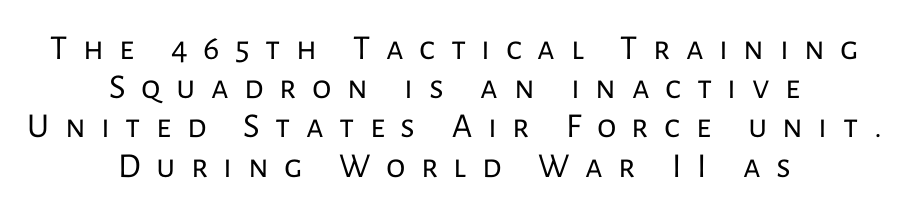
Q: Is the text bold? A: No.
Q: Is the text italic (slanted)? A: No, it is upright.
Q: Is the typeface a serif or a sans-serif typeface? A: Sans-serif.
Q: Is the text underlined? A: No.
Q: How is the paragraph aligned? A: Centered.
Q: Is the spacing between letters normal or unusually wide? A: Unusually wide.
Q: Is the spacing between lines tight, normal or loose? A: Tight.
Q: Width (condensed, normal, or wide)? A: Normal.
Q: Stroke contrast? A: Low.
Q: x-height? A: Medium.
Q: Monospaced? A: No.
